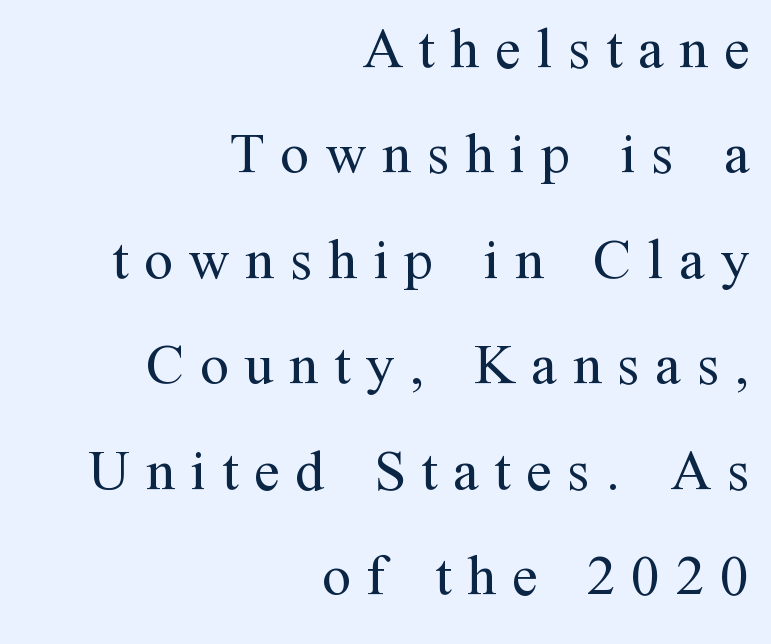
In terms of letterform style, serifs are clearly present. Ordinary non-slanted type is in use. Unmarked baselines from the first word to the last. The strokes are not fattened; the text isn't bold. Here the glyphs are tracked loosely, breaking word shapes into spaced letters. The passage shown is typed in a proportional face where columns would drift.
